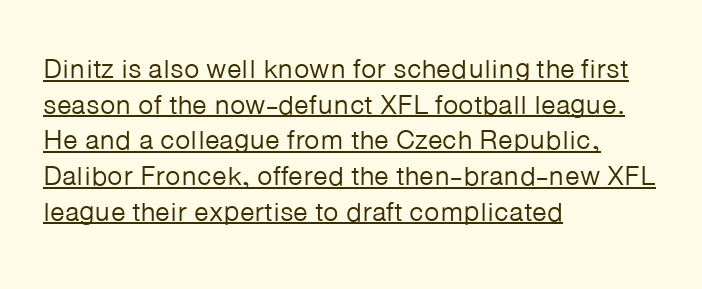
If you drew a ruler down the left edge, every line would touch it. Vertical spacing — default. Like a heading marked for emphasis, these lines bear an underscore. These lines were composed using upright roman letters. Bold? No — there's no thickening of the strokes.
